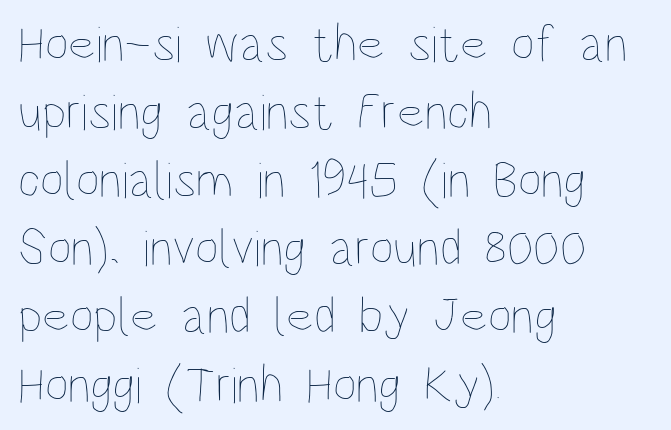
Successive baselines arrive at the customary interval. Line beginnings align vertically; line endings do not. The face used here is proportionally spaced, like ordinary book or web type. A light-to-regular cut is what we see here. The typography opts for an upright posture over an oblique one. In terms of letterspacing, this is plain default setting.
